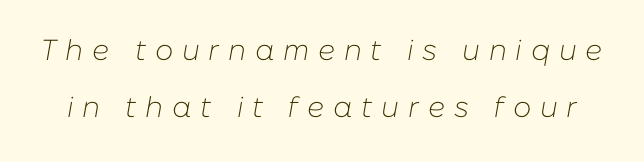
The image shows 29 px light type, italic (leaning right); set loose line spacing (1.95x), unusually wide letter spacing (+0.3 em), not underlined; low stroke contrast and a medium x-height.
